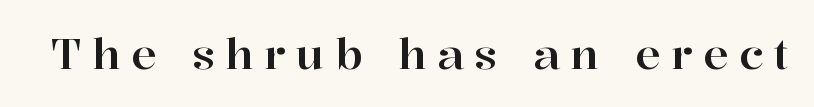
Each letter keeps its own natural width here, so spacing adapts to shape. Each row of text sits above clean, open space. How are the letters spaced? Widely, with obvious added tracking. Letterform terminals end in serifs throughout the passage. A roman cut, with each character standing at attention.
